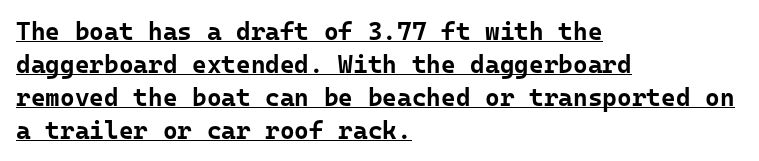
The image shows 25 px bold type, upright; set left-aligned, normal line spacing (1.32x), normal letter spacing, underlined.
